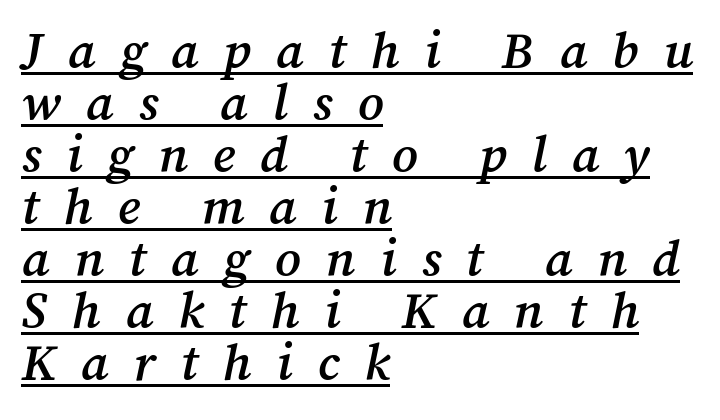
The image shows 51 px semibold serif type, italic (leaning right); set left-aligned, tight line spacing (1.02x), unusually wide letter spacing (+0.49 em), underlined; medium stroke contrast and a medium x-height.
